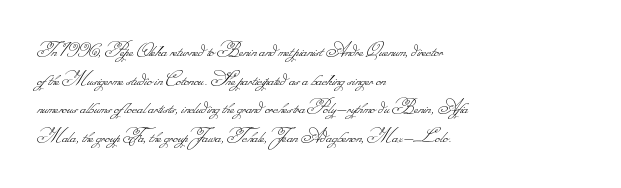
The image shows 22 px text type; set left-aligned, normal line spacing (1.3x), normal letter spacing, not underlined.
